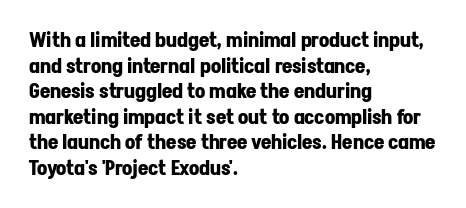
The image shows 20 px bold type, upright; set left-aligned, normal line spacing (1.28x), normal letter spacing, not underlined.
